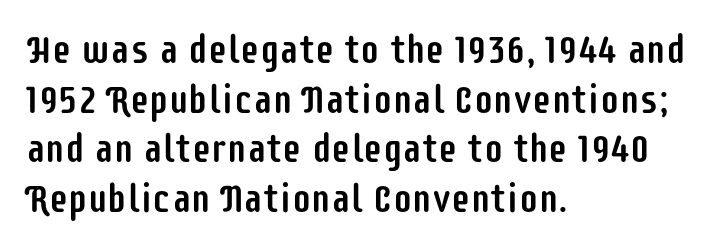
Q: Is the text italic (slanted)? A: No, it is upright.
Q: Is the typeface a serif or a sans-serif typeface? A: Sans-serif.
Q: Is the text underlined? A: No.
Q: How is the paragraph aligned? A: Left-aligned.
Q: Is the spacing between letters normal or unusually wide? A: Normal.
Q: Is the spacing between lines tight, normal or loose? A: Normal.
Q: Width (condensed, normal, or wide)? A: Condensed.
Q: Stroke contrast? A: Low.
Q: x-height? A: Large.
Q: Monospaced? A: No.
